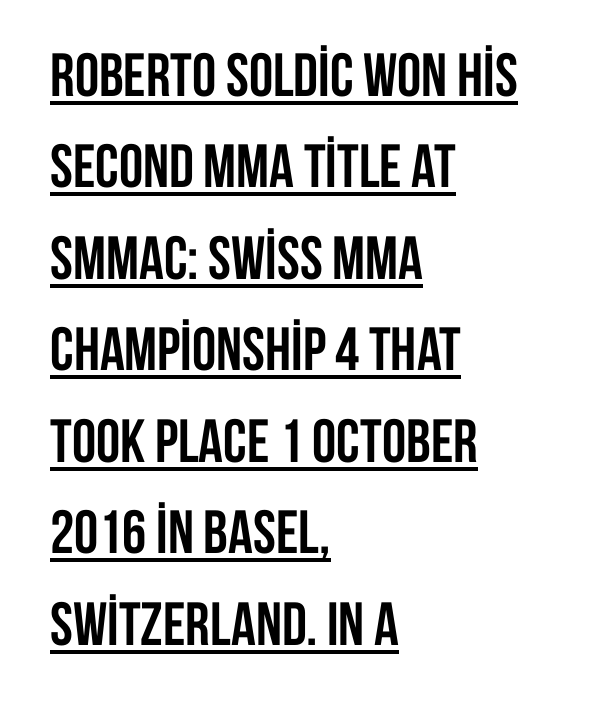
Short note: letters normally spaced. Notice how the passage keeps a crisp vertical edge on the left only. The string is rendered with underlining switched on. Typographically, this falls in the sans-serif category.
